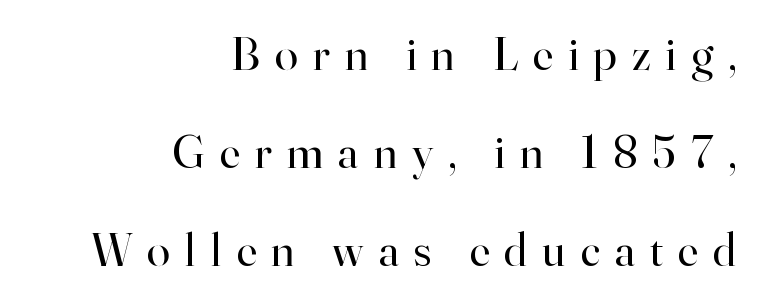
The image shows 47 px regular-weight serif type, upright; set right-aligned, loose line spacing (2.09x), unusually wide letter spacing (+0.32 em), not underlined; high stroke contrast and a small x-height.
